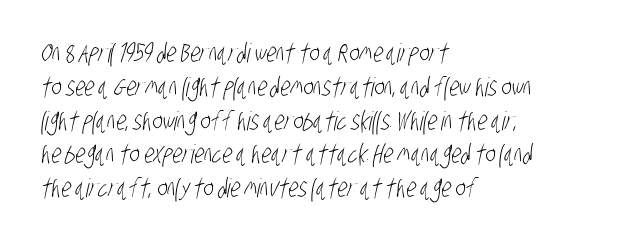
Heaviness? Minimal to ordinary, like unemphasized prose. The lines sit at an ordinary, default distance from one another. Nobody touched the tracking dial on this one. Line beginnings align vertically; line endings do not.
